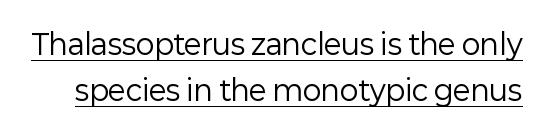
Q: Is the text bold? A: No.
Q: Is the text italic (slanted)? A: No, it is upright.
Q: Is the typeface a serif or a sans-serif typeface? A: Sans-serif.
Q: Is the text underlined? A: Yes.
Q: Is the spacing between letters normal or unusually wide? A: Normal.
Q: Is the spacing between lines tight, normal or loose? A: Normal.
Q: Width (condensed, normal, or wide)? A: Normal.
Q: Stroke contrast? A: Low.
Q: x-height? A: Medium.
Q: Monospaced? A: No.
